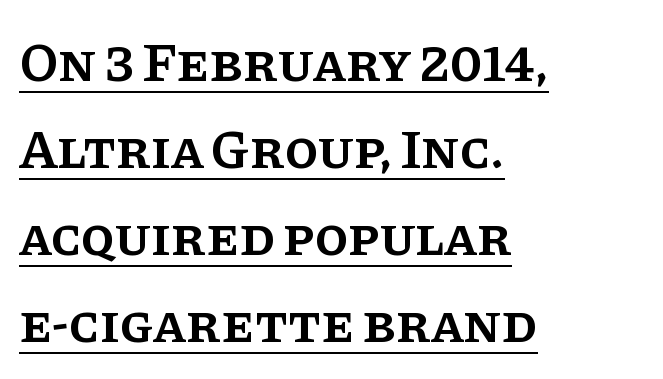
The image shows 55 px semibold serif type, upright; set left-aligned, normal line spacing (1.58x), normal letter spacing, underlined; low stroke contrast and a large x-height.
